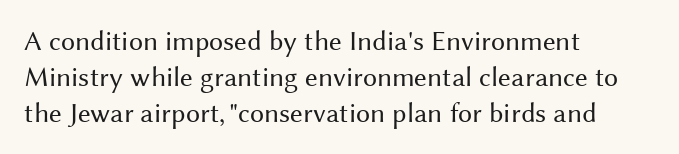
The image shows 28 px regular-weight sans-serif type, upright; set left-aligned, normal line spacing (1.29x), normal letter spacing, not underlined; medium stroke contrast and a medium x-height.
